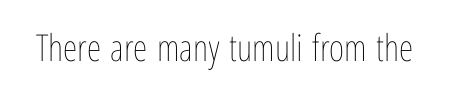
The face used here is proportionally spaced, like ordinary book or web type. Unlike italic type, these characters show no tilt at all. These lines keep a tight, regular rhythm from letter to letter. Only glyphs here, with clear space below each row.
